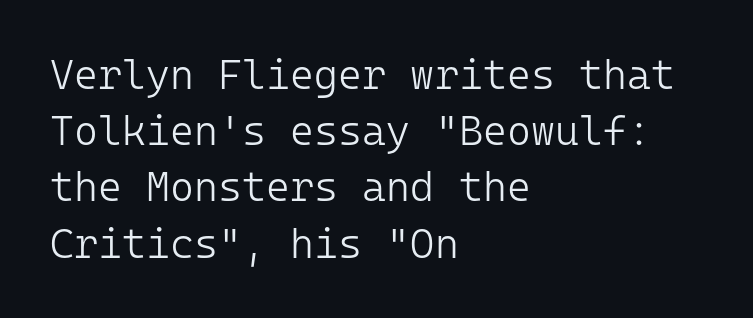
{"serif": "no", "italic": "no", "bold": "no", "weight": "light", "width": "normal", "stroke_contrast": "low", "x_height": "medium", "monospaced": "yes", "underline": "no", "align": "left", "line_spacing": "normal", "line_spacing_ratio": 1.37, "letter_spacing": "normal", "letter_spacing_em": 0.0, "glyph_px": 41}
